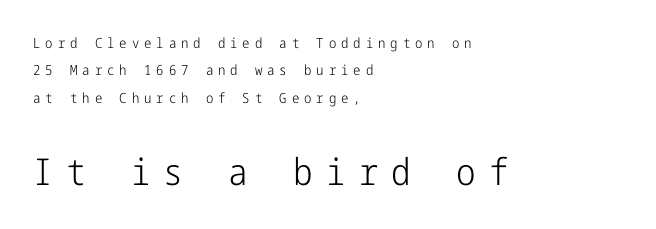
{"serif": "no", "italic": "no", "bold": "no", "weight": "light", "width": "condensed", "stroke_contrast": "low", "x_height": "medium", "underline": "no", "align": "left", "line_spacing": "loose", "line_spacing_ratio": 1.96, "letter_spacing": "wide", "letter_spacing_em": 0.35, "larger_block": "second", "size_ratio": 2.64, "glyph_px": 37}
